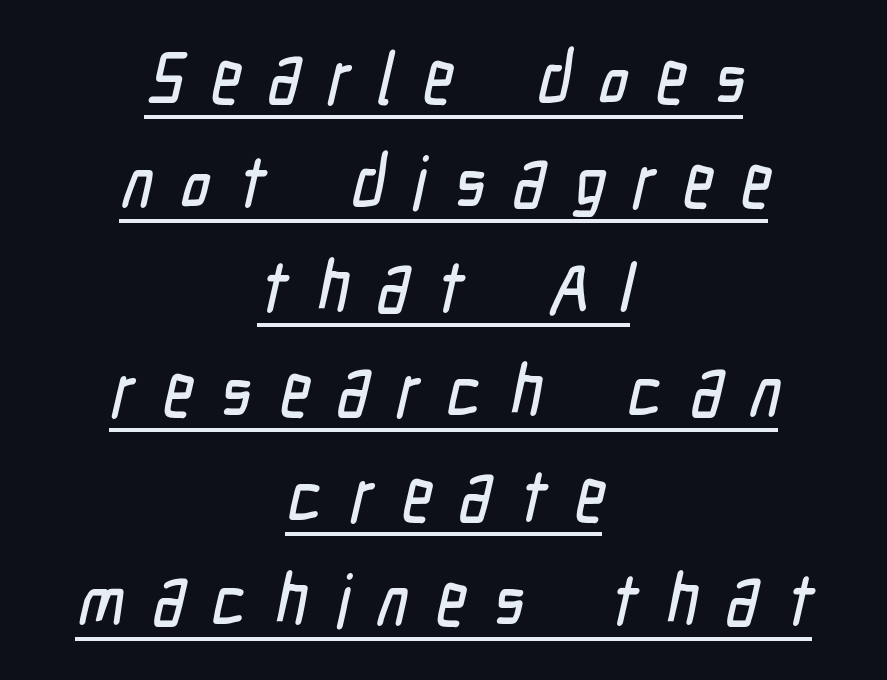
The paragraph shown floats in the horizontal middle. Caption: expanded tracking, letters set apart. Regular leading. This sample carries an underscore along the baseline area. Proportional: the letters do not fall into vertical columns.
